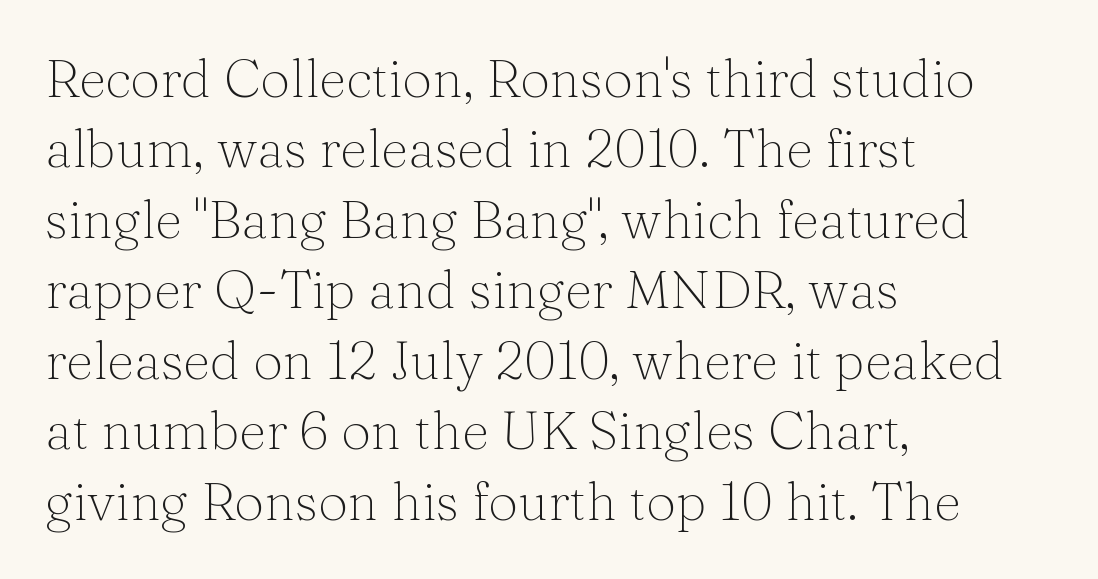
Q: Is the text bold? A: No.
Q: Is the text italic (slanted)? A: No, it is upright.
Q: Is the typeface a serif or a sans-serif typeface? A: Serif.
Q: Is the text underlined? A: No.
Q: How is the paragraph aligned? A: Left-aligned.
Q: Is the spacing between letters normal or unusually wide? A: Normal.
Q: Is the spacing between lines tight, normal or loose? A: Normal.
Q: Width (condensed, normal, or wide)? A: Normal.
Q: Stroke contrast? A: Medium.
Q: x-height? A: Medium.
Q: Monospaced? A: No.
